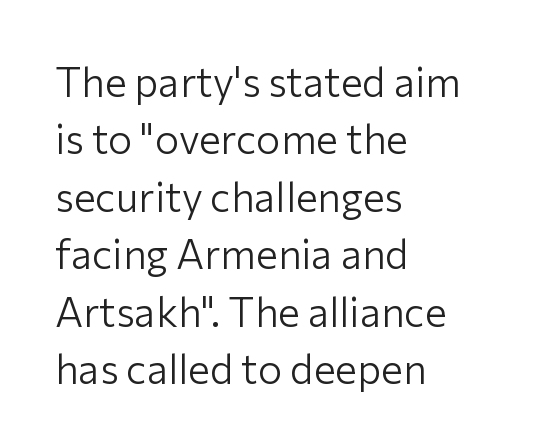
Q: Is the text bold? A: No.
Q: Is the text italic (slanted)? A: No, it is upright.
Q: Is the typeface a serif or a sans-serif typeface? A: Sans-serif.
Q: Is the text underlined? A: No.
Q: How is the paragraph aligned? A: Left-aligned.
Q: Is the spacing between letters normal or unusually wide? A: Normal.
Q: Is the spacing between lines tight, normal or loose? A: Normal.
Q: Width (condensed, normal, or wide)? A: Normal.
Q: Stroke contrast? A: Low.
Q: x-height? A: Medium.
Q: Monospaced? A: No.
